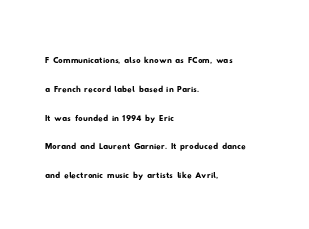
Honestly, the row spacing looks completely unremarkable. Anything drawn beneath the words? Only blank space. A student would call this left alignment; a typographer would say flush left, rag right. Default kerning and tracking; the words read as compact shapes.
